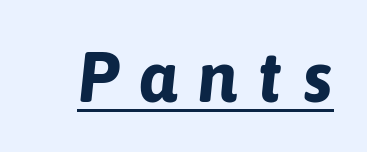
{"italic": "yes", "lean": "right", "slant_degrees": 6, "bold": "yes", "weight": "bold", "width": "normal", "stroke_contrast": "low", "x_height": "medium", "monospaced": "no", "underline": "yes", "letter_spacing": "wide", "letter_spacing_em": 0.28, "glyph_px": 72}
